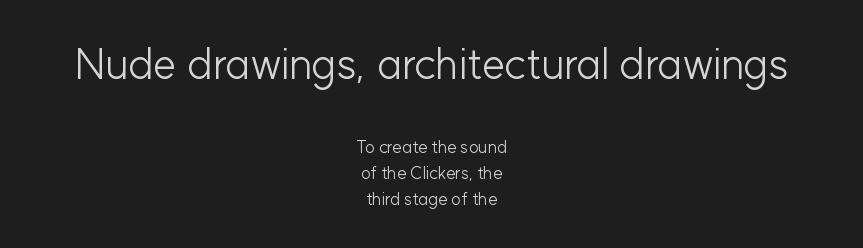
Between one letter and the next there's only the usual sliver of space. Stems and bowls with no extra thickness — not bold. Spacing verdict: proportional, widths tailored to each character. Size hierarchy here favors the leading block over the trailing one. Words float on clear page, feet unadorned. Regular leading.
